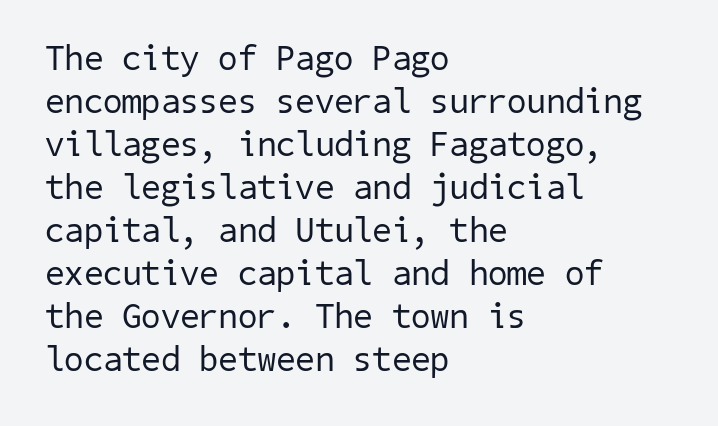
Q: Is the text bold? A: No.
Q: Is the typeface a serif or a sans-serif typeface? A: Sans-serif.
Q: Is the text underlined? A: No.
Q: How is the paragraph aligned? A: Left-aligned.
Q: Is the spacing between letters normal or unusually wide? A: Normal.
Q: Width (condensed, normal, or wide)? A: Normal.
Q: Stroke contrast? A: Low.
Q: x-height? A: Medium.
